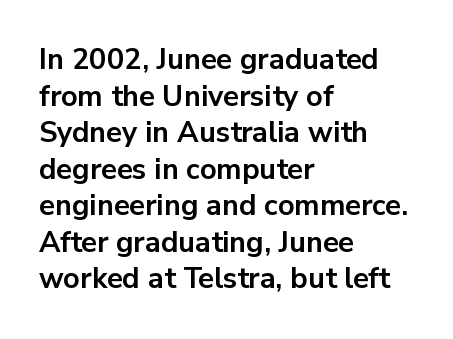
{"serif": "no", "italic": "no", "bold": "yes", "weight": "bold", "width": "normal", "stroke_contrast": "low", "x_height": "medium", "monospaced": "no", "underline": "no", "align": "left", "line_spacing": "normal", "line_spacing_ratio": 1.26, "letter_spacing": "normal", "letter_spacing_em": 0.0, "glyph_px": 29}
